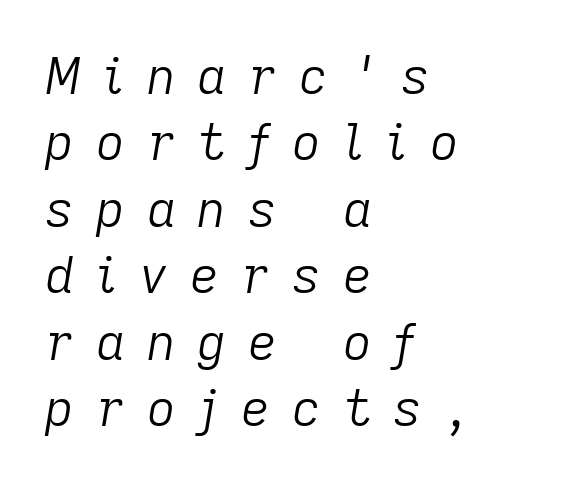
Is the stroke heavy? The answer is a plain regular-or-lighter. This rendering uses left alignment, leaving the right contour irregular. The block of text has a typical density, with ordinary space between rows. Is this a fixed-width face? No — the glyphs have proportional, varying widths.
